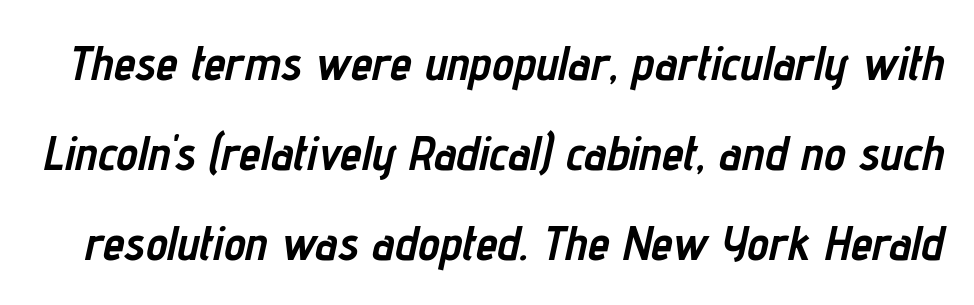
The image shows 49 px semibold, condensed type, italic (leaning right); set line spacing 1.84x, normal letter spacing, not underlined; low stroke contrast and a medium x-height.
